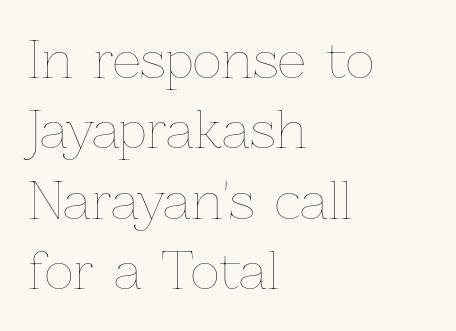
The image shows 50 px thin type, upright; set left-aligned, normal line spacing (1.41x), normal letter spacing, not underlined; low stroke contrast and a medium x-height.
